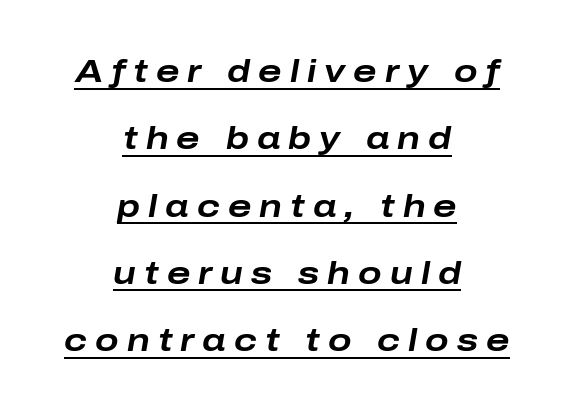
The image shows 31 px bold, wide type, italic (leaning right); set centered, loose line spacing (2.17x), unusually wide letter spacing (+0.26 em), underlined; low stroke contrast and a medium x-height.
